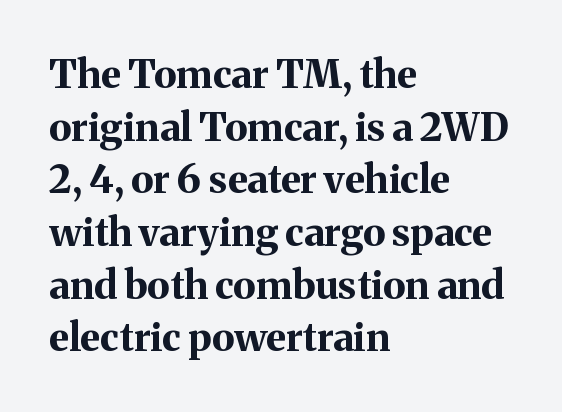
The image shows 39 px bold serif type, upright; set left-aligned, normal line spacing (1.35x), normal letter spacing, not underlined; medium stroke contrast and a medium x-height.
